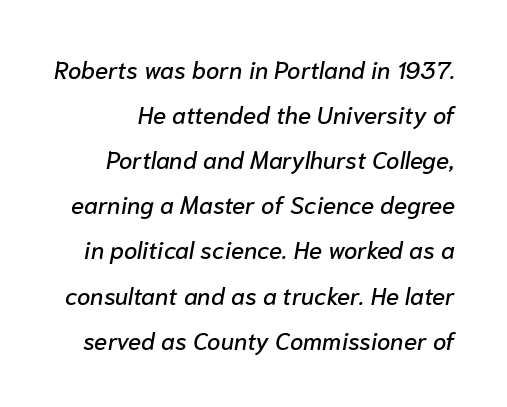
{"italic": "yes", "lean": "right", "slant_degrees": 10, "underline": "no", "line_spacing_ratio": 1.88, "letter_spacing": "normal", "letter_spacing_em": 0.0, "glyph_px": 24}
